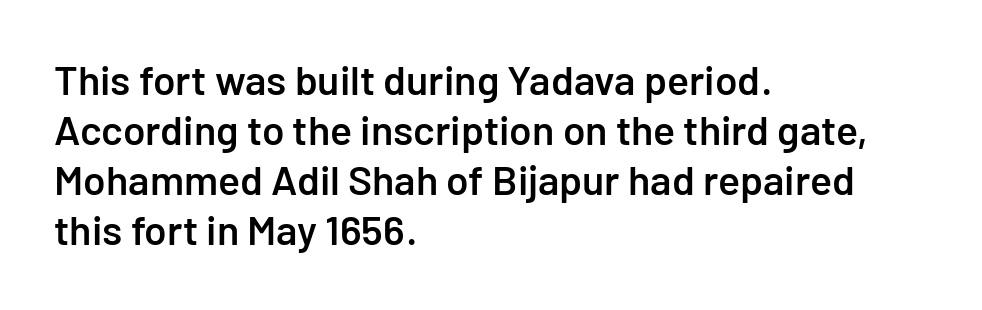
{"serif": "no", "italic": "no", "bold": "semi", "weight": "semibold", "width": "normal", "stroke_contrast": "low", "x_height": "medium", "monospaced": "no", "underline": "no", "align": "left", "line_spacing_ratio": 1.22, "letter_spacing": "normal", "letter_spacing_em": 0.0, "glyph_px": 41}
